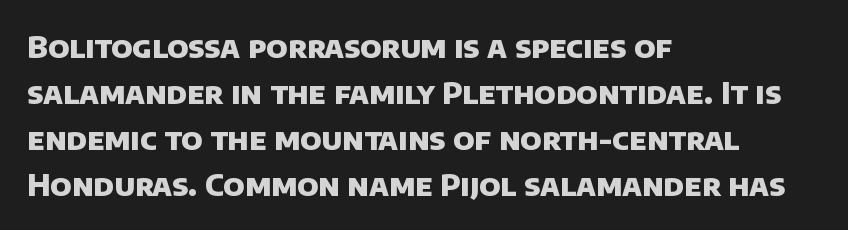
{"serif": "no", "bold": "yes", "weight": "heavy", "width": "normal", "stroke_contrast": "low", "x_height": "large", "monospaced": "no", "underline": "no", "align": "left", "line_spacing": "normal", "line_spacing_ratio": 1.53, "letter_spacing": "normal", "letter_spacing_em": 0.0, "glyph_px": 30}
